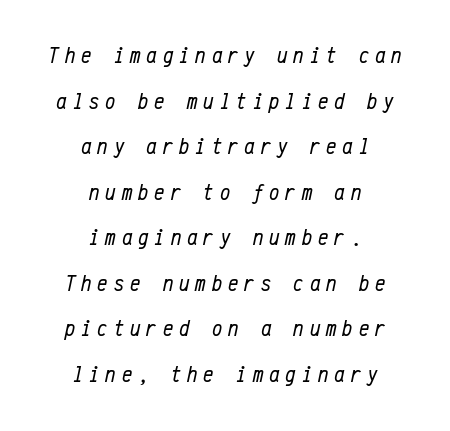
The image shows 23 px text type, italic (leaning right); set centered, loose line spacing (1.98x), unusually wide letter spacing (+0.26 em), not underlined.
